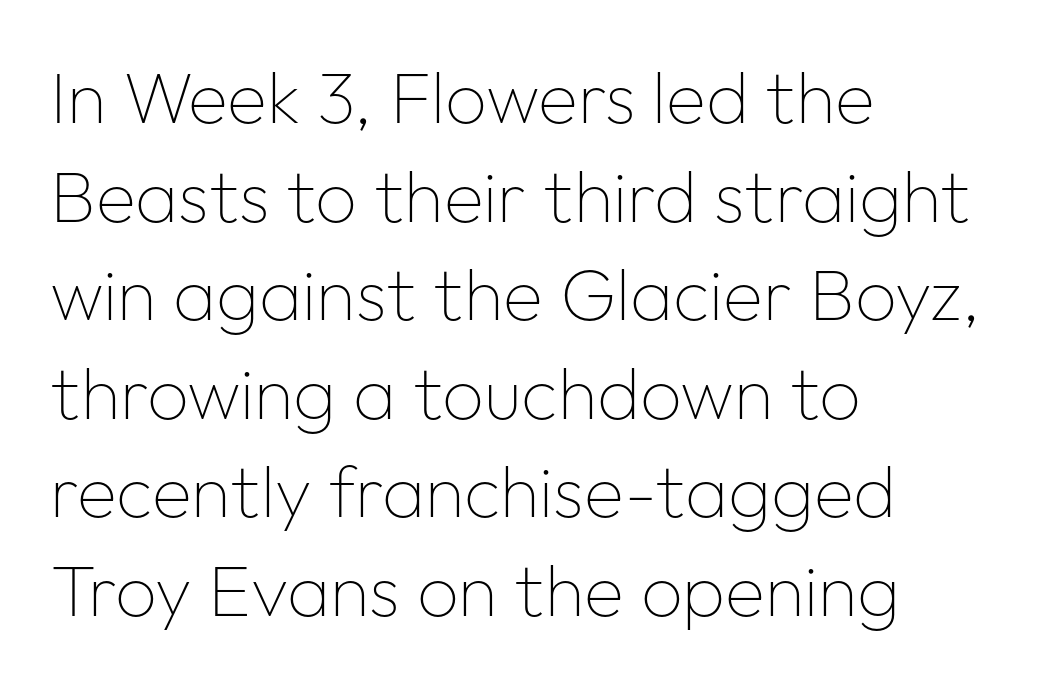
If you drew a ruler down the left edge, every line would touch it. The rendering uses a moderate line-height, typical for paragraphs. Glyph-to-glyph distance matches everyday printed text. Characters remain perfectly vertical along every line. The rendering shows plain stroke endings on the letterforms — a sans-serif design.
